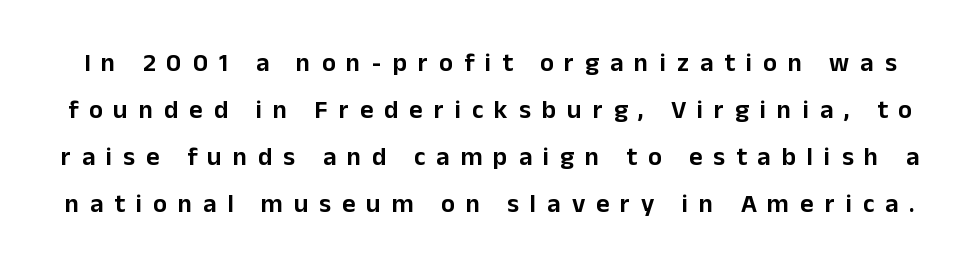
Q: Is the text italic (slanted)? A: No, it is upright.
Q: Is the text underlined? A: No.
Q: Is the spacing between letters normal or unusually wide? A: Unusually wide.
